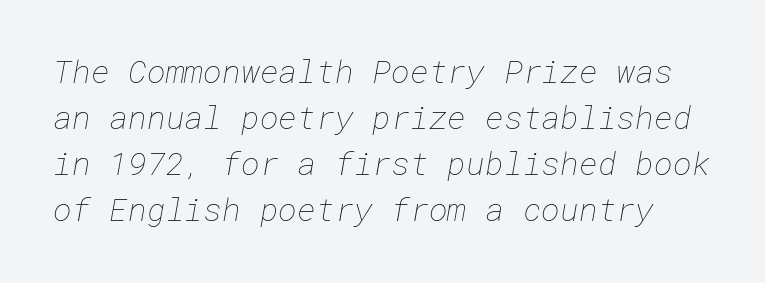
Q: Is the text bold? A: No.
Q: Is the text underlined? A: No.
Q: Is the spacing between letters normal or unusually wide? A: Normal.
Q: Is the spacing between lines tight, normal or loose? A: Normal.
Q: Width (condensed, normal, or wide)? A: Normal.
Q: Stroke contrast? A: Low.
Q: x-height? A: Medium.
